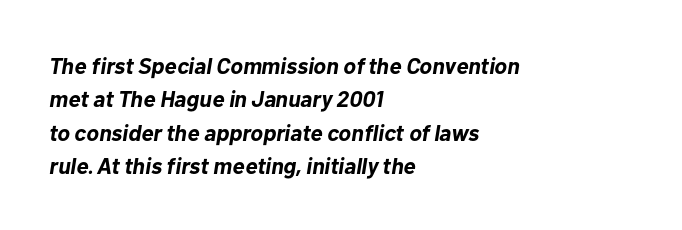
{"italic": "yes", "lean": "right", "slant_degrees": 10, "bold": "yes", "underline": "no", "align": "left", "line_spacing": "normal", "line_spacing_ratio": 1.45, "letter_spacing": "normal", "letter_spacing_em": 0.0, "glyph_px": 23}
